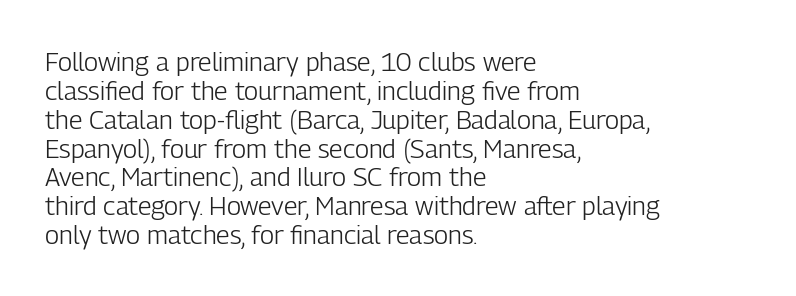
The image shows 26 px text type, upright; set left-aligned, tight line spacing (1.11x), normal letter spacing, not underlined.
